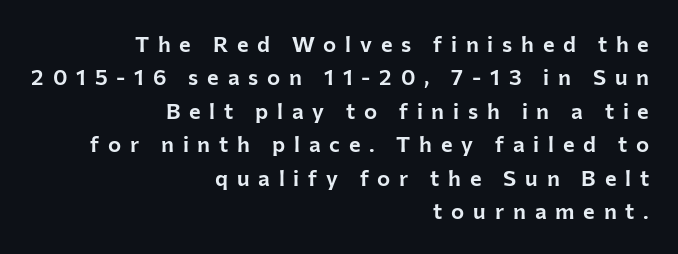
{"italic": "no", "underline": "no", "align": "right", "line_spacing": "normal", "line_spacing_ratio": 1.52, "letter_spacing": "wide", "letter_spacing_em": 0.4, "glyph_px": 22}
